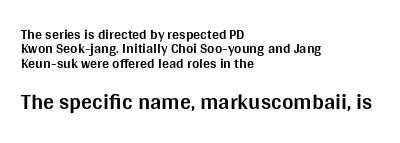
{"italic": "no", "bold": "yes", "underline": "no", "align": "left", "line_spacing": "tight", "line_spacing_ratio": 1.02, "letter_spacing": "normal", "letter_spacing_em": 0.0, "larger_block": "second", "size_ratio": 1.57, "glyph_px": 22}
